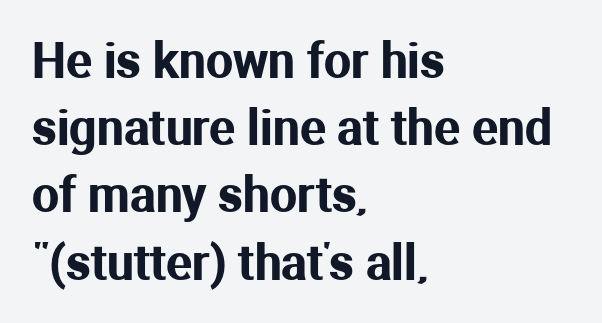
The image shows 48 px sans-serif type, upright; set left-aligned, normal line spacing (1.4x), normal letter spacing, not underlined; medium stroke contrast and a medium x-height.
